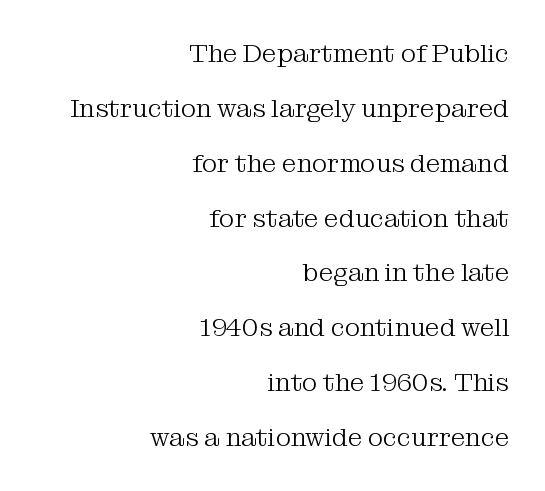
The image shows 26 px text type, upright; set right-aligned, loose line spacing (2.11x), normal letter spacing, not underlined.
